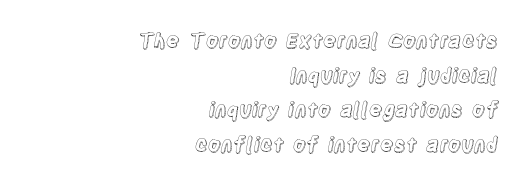
The image shows 20 px text type; set right-aligned, line spacing 1.73x, normal letter spacing, not underlined.
